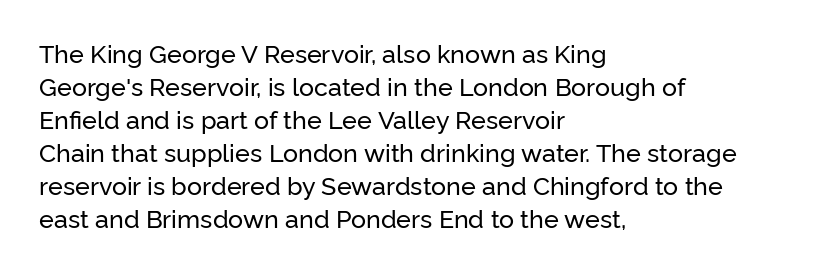
The image shows 25 px text type, upright; set left-aligned, normal line spacing (1.32x), normal letter spacing, not underlined.
